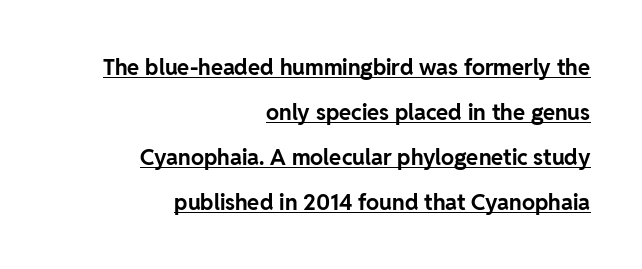
Rendered with straight, roman letterforms. The typesetter chose a ragged-left arrangement here. Emphasis is given by a line drawn under the lettering. Summary of vertical rhythm: relaxed, with wide interline spacing. Honestly, the letter spacing is just normal — you wouldn't notice it. These lines carry a lot of weight — the face is fully bold.
